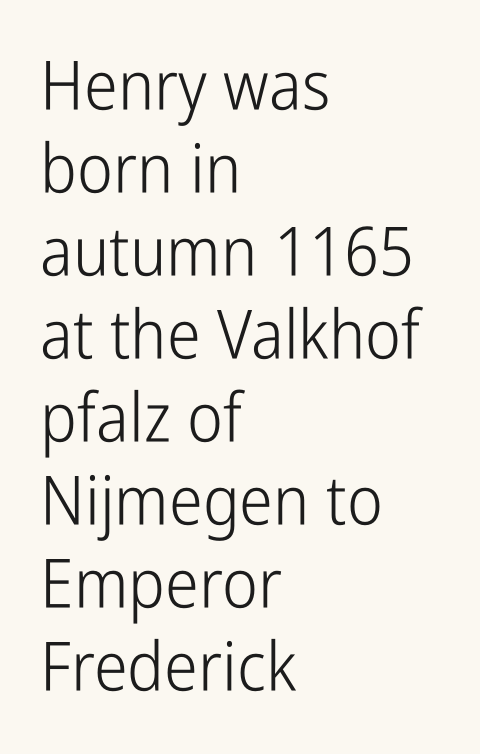
{"serif": "no", "italic": "no", "bold": "no", "weight": "light", "width": "condensed", "stroke_contrast": "low", "x_height": "medium", "monospaced": "no", "underline": "no", "align": "left", "line_spacing_ratio": 1.22, "letter_spacing": "normal", "letter_spacing_em": 0.0, "glyph_px": 68}
